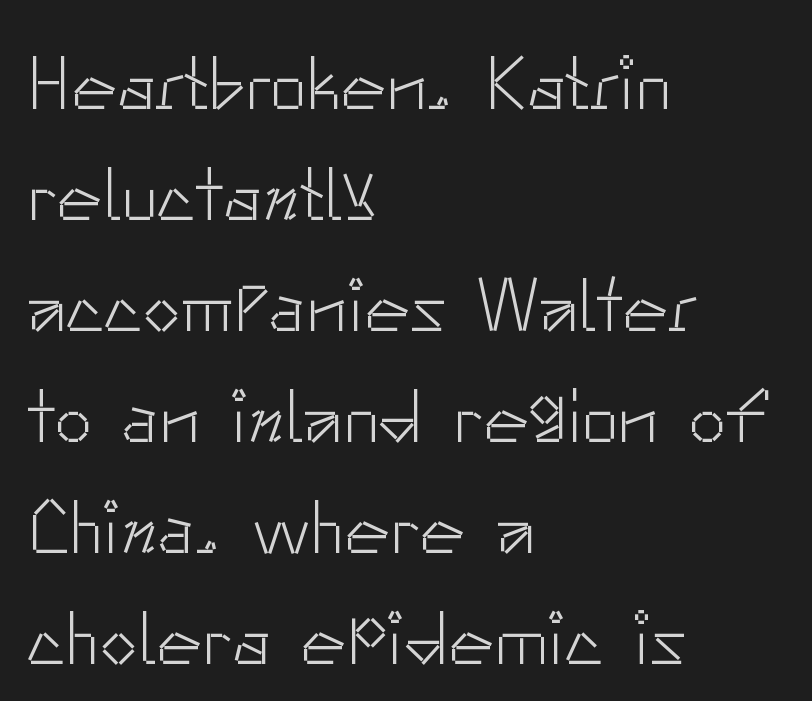
Q: Is the text bold? A: No.
Q: Is the text italic (slanted)? A: No, it is upright.
Q: Is the typeface a serif or a sans-serif typeface? A: Sans-serif.
Q: Is the text underlined? A: No.
Q: How is the paragraph aligned? A: Left-aligned.
Q: Is the spacing between letters normal or unusually wide? A: Normal.
Q: Is the spacing between lines tight, normal or loose? A: Normal.
Q: Width (condensed, normal, or wide)? A: Normal.
Q: Stroke contrast? A: Low.
Q: x-height? A: Small.
Q: Monospaced? A: No.
